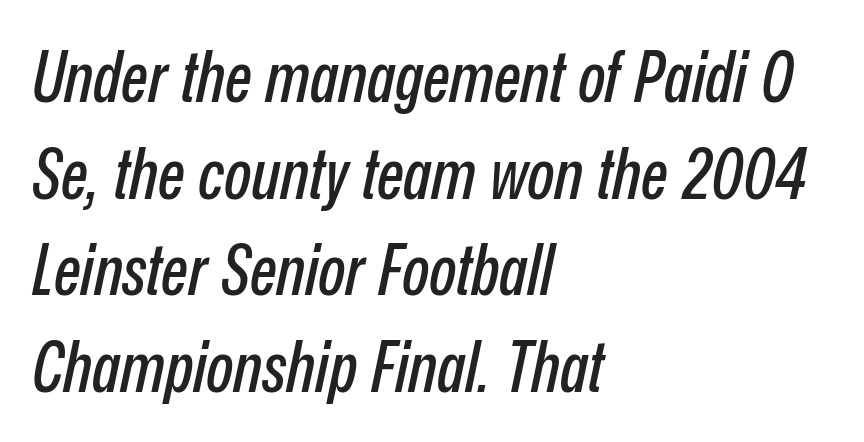
Q: Is the text italic (slanted)? A: Yes, it leans right by about 12 degrees.
Q: Is the text underlined? A: No.
Q: How is the paragraph aligned? A: Left-aligned.
Q: Is the spacing between letters normal or unusually wide? A: Normal.
Q: Is the spacing between lines tight, normal or loose? A: Normal.
Q: Width (condensed, normal, or wide)? A: Condensed.
Q: Stroke contrast? A: Low.
Q: x-height? A: Medium.
Q: Monospaced? A: No.
